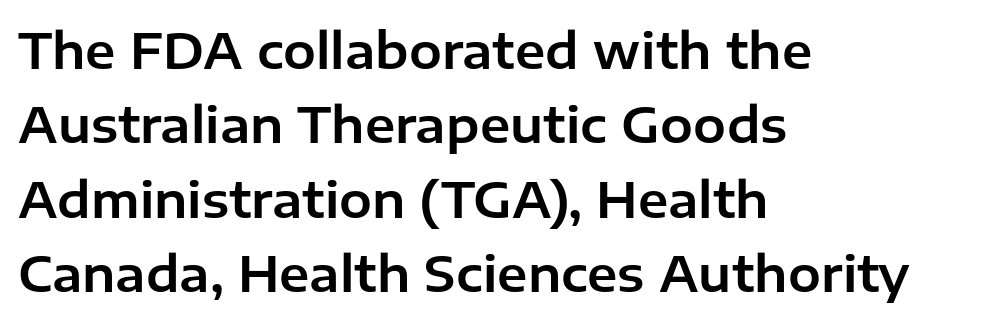
The image shows 49 px sans-serif type, upright; set left-aligned, normal line spacing (1.52x), normal letter spacing, not underlined; low stroke contrast and a medium x-height.
